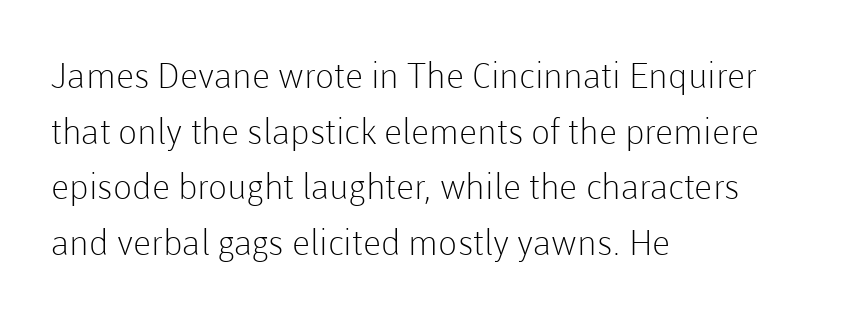
Q: Is the text bold? A: No.
Q: Is the text italic (slanted)? A: No, it is upright.
Q: Is the typeface a serif or a sans-serif typeface? A: Sans-serif.
Q: Is the text underlined? A: No.
Q: How is the paragraph aligned? A: Left-aligned.
Q: Is the spacing between letters normal or unusually wide? A: Normal.
Q: Is the spacing between lines tight, normal or loose? A: Normal.
Q: Width (condensed, normal, or wide)? A: Normal.
Q: Stroke contrast? A: Low.
Q: x-height? A: Medium.
Q: Monospaced? A: No.
